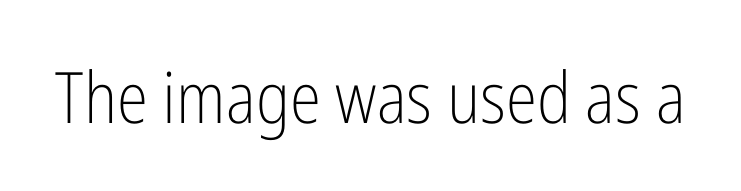
{"serif": "no", "italic": "no", "bold": "no", "weight": "light", "width": "condensed", "stroke_contrast": "low", "x_height": "medium", "monospaced": "no", "underline": "no", "letter_spacing": "normal", "letter_spacing_em": 0.0, "glyph_px": 71}
